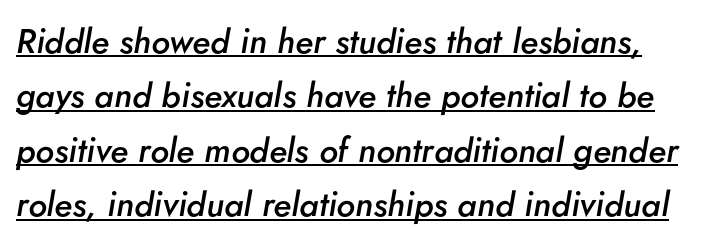
Q: Is the text bold? A: Semi-bold.
Q: Is the text italic (slanted)? A: Yes, it leans right by about 5 degrees.
Q: Is the text underlined? A: Yes.
Q: Is the spacing between letters normal or unusually wide? A: Normal.
Q: Is the spacing between lines tight, normal or loose? A: Normal.
Q: Width (condensed, normal, or wide)? A: Normal.
Q: Stroke contrast? A: Low.
Q: x-height? A: Small.
Q: Monospaced? A: No.
